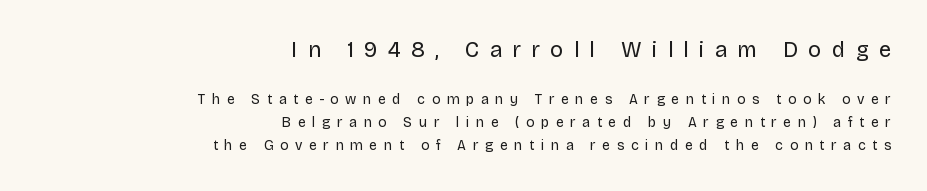
The font sits on the lighter half of the weight spectrum, regular included. Vertically, the passage feels balanced, rows spaced as you'd expect. The baseline area is clear. Visually, the top section dominates because its glyphs are scaled up. Characters follow at a spacing far wider than the type designer built in. Line endings align vertically; line beginnings do not.
